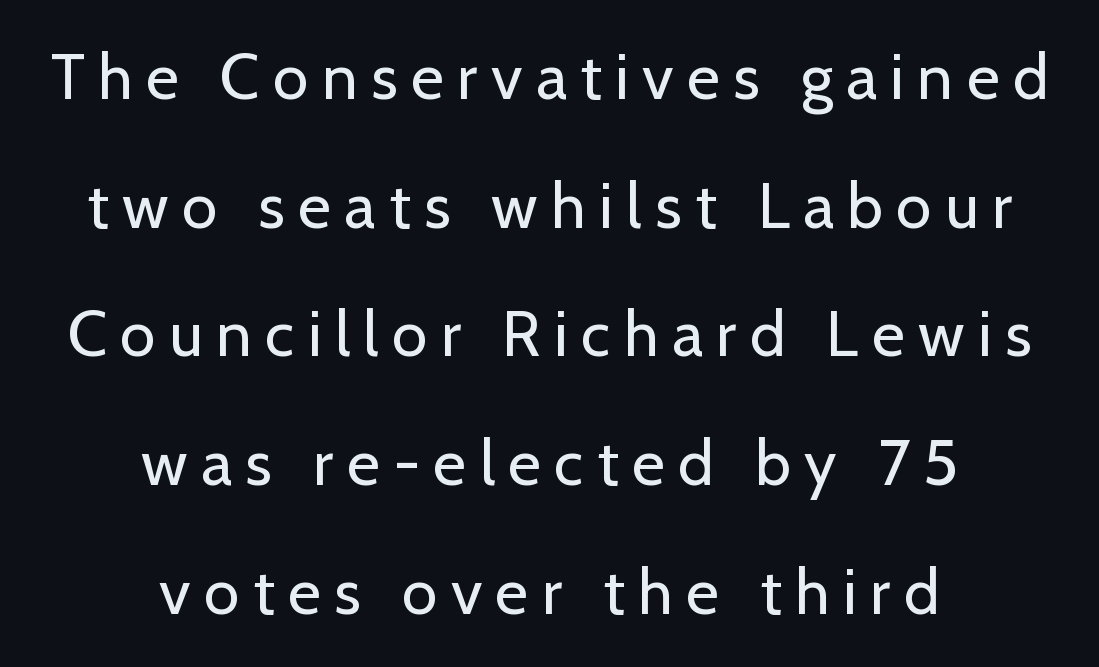
The image shows 64 px regular-weight sans-serif type, upright; set centered, loose line spacing (2.01x), unusually wide letter spacing (+0.21 em), not underlined; low stroke contrast and a medium x-height.
